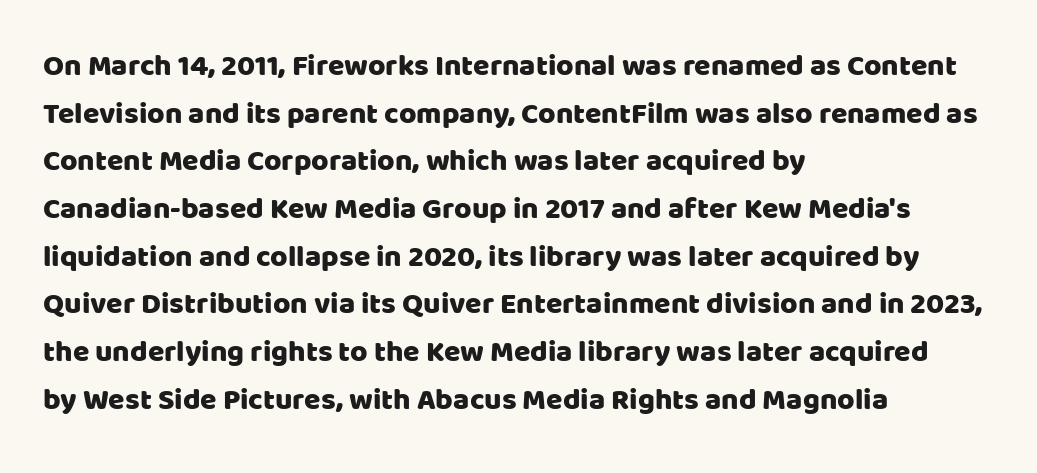
Q: Is the text italic (slanted)? A: No, it is upright.
Q: Is the typeface a serif or a sans-serif typeface? A: Sans-serif.
Q: Is the text underlined? A: No.
Q: How is the paragraph aligned? A: Left-aligned.
Q: Is the spacing between letters normal or unusually wide? A: Normal.
Q: Is the spacing between lines tight, normal or loose? A: Normal.
Q: Width (condensed, normal, or wide)? A: Normal.
Q: Stroke contrast? A: Low.
Q: x-height? A: Large.
Q: Monospaced? A: No.
